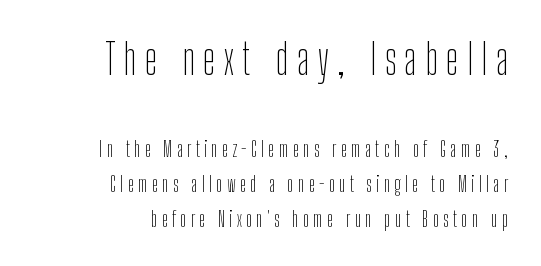
Q: Is the text bold? A: No.
Q: Is the text italic (slanted)? A: No, it is upright.
Q: Is the typeface a serif or a sans-serif typeface? A: Sans-serif.
Q: Is the text underlined? A: No.
Q: How is the paragraph aligned? A: Right-aligned.
Q: Is the spacing between letters normal or unusually wide? A: Unusually wide.
Q: Is the spacing between lines tight, normal or loose? A: Normal.
Q: Which block of text is set in a larger size, the first (top) or the second (bottom)? A: The first (top) one.
Q: Width (condensed, normal, or wide)? A: Condensed.
Q: Stroke contrast? A: Low.
Q: x-height? A: Medium.
Q: Monospaced? A: No.
